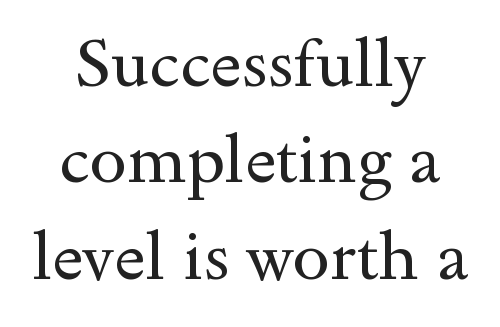
The rag falls on both sides of this text block equally. Regarding serifs, this sample has them. No italicization has been applied; the sample stays upright. Each new line begins a customary step beneath the previous one. You could not count columns in this text — the font is proportionally spaced.
